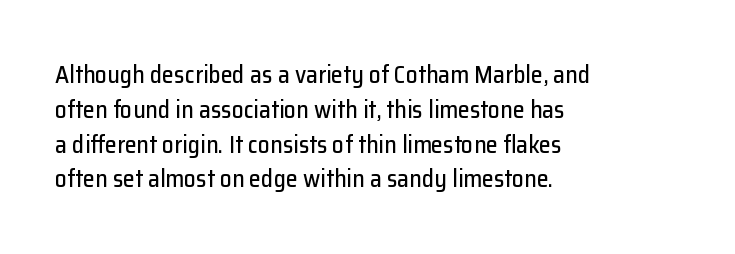
This sample keeps an unexceptional amount of space between lines. These lines keep a tight, regular rhythm from letter to letter. Every stem runs plumb, perpendicular to the baseline. Reading down the block, your eye returns to a fixed left position each line. The string is rendered with underlining switched off.
